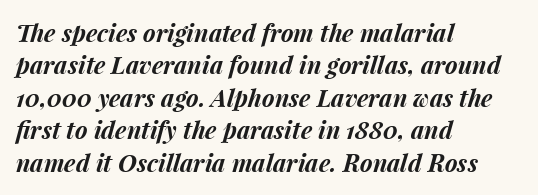
The image shows 24 px bold type, italic (leaning right); set left-aligned, normal line spacing (1.35x), normal letter spacing, not underlined.
